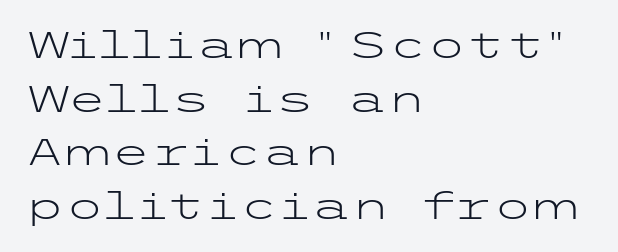
Q: Is the text bold? A: No.
Q: Is the text italic (slanted)? A: No, it is upright.
Q: Is the typeface a serif or a sans-serif typeface? A: Sans-serif.
Q: Is the text underlined? A: No.
Q: How is the paragraph aligned? A: Left-aligned.
Q: Is the spacing between letters normal or unusually wide? A: Normal.
Q: Is the spacing between lines tight, normal or loose? A: Normal.
Q: Width (condensed, normal, or wide)? A: Wide.
Q: Stroke contrast? A: Low.
Q: x-height? A: Medium.
